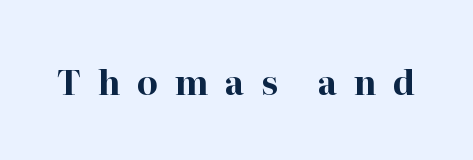
The image shows 34 px bold serif type, upright; set unusually wide letter spacing (+0.49 em), not underlined; high stroke contrast and a medium x-height.
